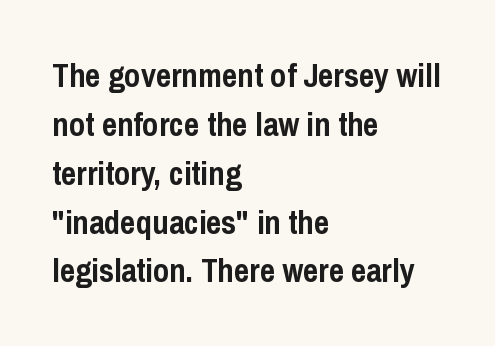
{"serif": "no", "italic": "no", "bold": "yes", "weight": "semibold", "width": "condensed", "stroke_contrast": "low", "x_height": "medium", "monospaced": "no", "underline": "no", "align": "left", "line_spacing": "normal", "line_spacing_ratio": 1.48, "letter_spacing": "normal", "letter_spacing_em": 0.0, "glyph_px": 33}
